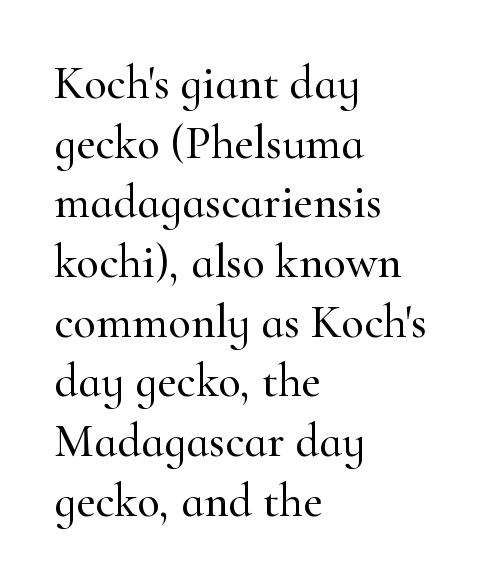
{"serif": "yes", "italic": "no", "width": "normal", "stroke_contrast": "high", "x_height": "small", "monospaced": "no", "underline": "no", "align": "left", "line_spacing": "normal", "line_spacing_ratio": 1.27, "letter_spacing": "normal", "letter_spacing_em": 0.0, "glyph_px": 47}
